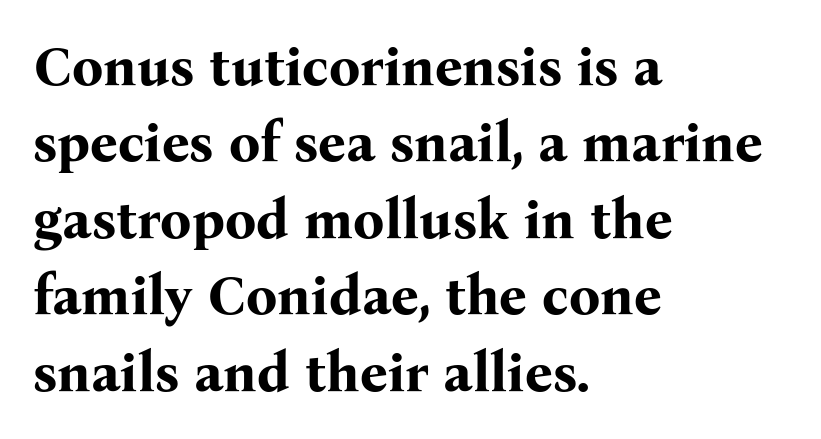
The letters stand straight up with perfectly vertical stems. Which margin do the lines hug? The left one — the right edge is uneven. The glyphs are unaccompanied by any horizontal stroke below them. This sample has the flowing, uneven cadence of proportional lettering. Yep, those are serifs on the letters. These lines sit exactly where default settings would place them.
